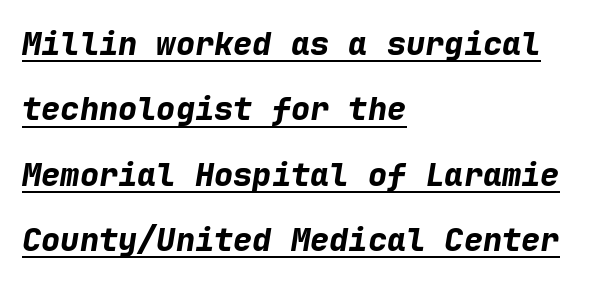
Observe the ordinary spacing: letters are neighbours, not strangers. The glyphs have the mass of a bold cut. Tall strokes in this sample are angled rather than plumb. Monospaced: the letters line up in strict vertical columns. Does the leading feel generous? Absolutely, it's lavish.
